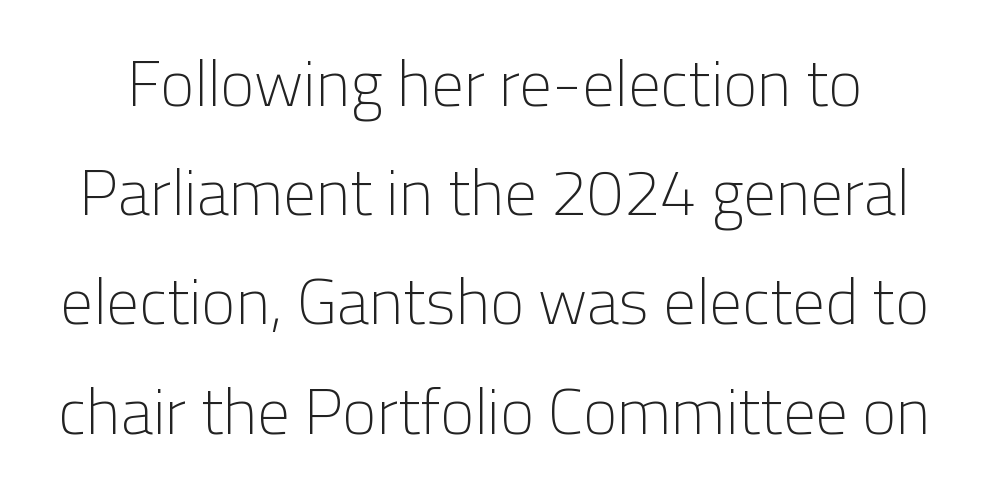
The image shows 65 px light sans-serif type, upright; set normal line spacing (1.68x), normal letter spacing, not underlined; low stroke contrast and a medium x-height.
